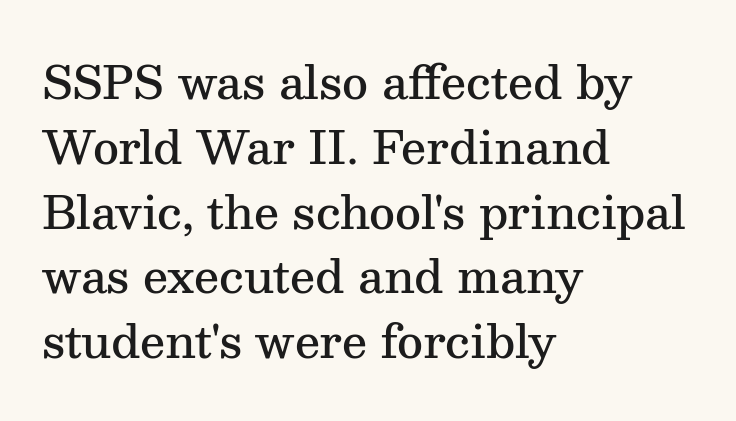
{"serif": "yes", "italic": "no", "bold": "semi", "weight": "semibold", "width": "normal", "stroke_contrast": "medium", "x_height": "medium", "monospaced": "no", "underline": "no", "align": "left", "line_spacing": "normal", "line_spacing_ratio": 1.44, "letter_spacing": "normal", "letter_spacing_em": 0.0, "glyph_px": 45}
